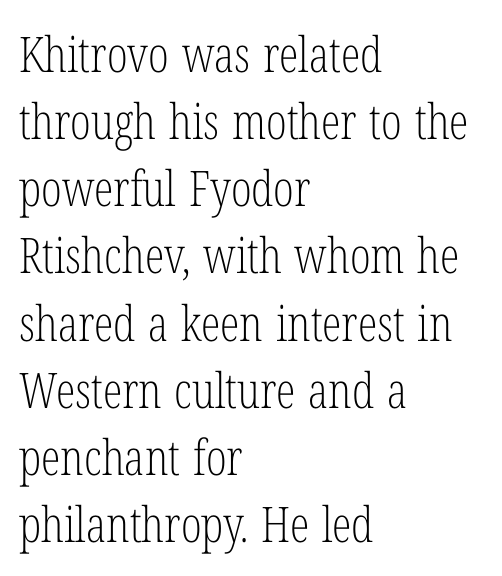
The image shows 49 px light, condensed serif type, upright; set left-aligned, normal line spacing (1.37x), normal letter spacing, not underlined; low stroke contrast and a medium x-height.
